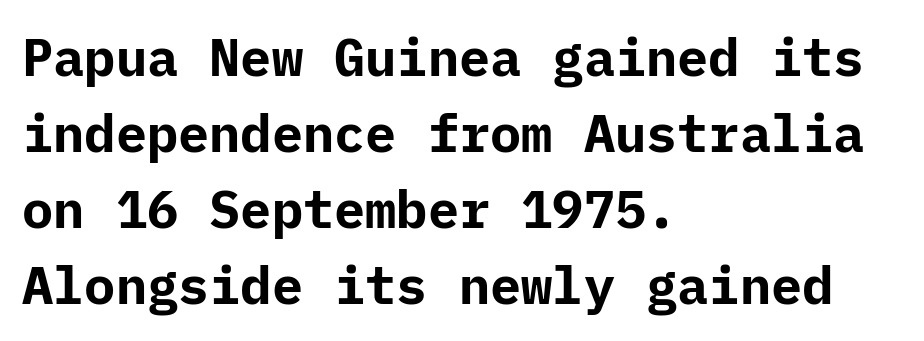
{"serif": "no", "italic": "no", "bold": "yes", "weight": "bold", "width": "normal", "stroke_contrast": "low", "x_height": "medium", "underline": "no", "align": "left", "line_spacing": "normal", "line_spacing_ratio": 1.46, "letter_spacing": "normal", "letter_spacing_em": 0.0, "glyph_px": 52}
